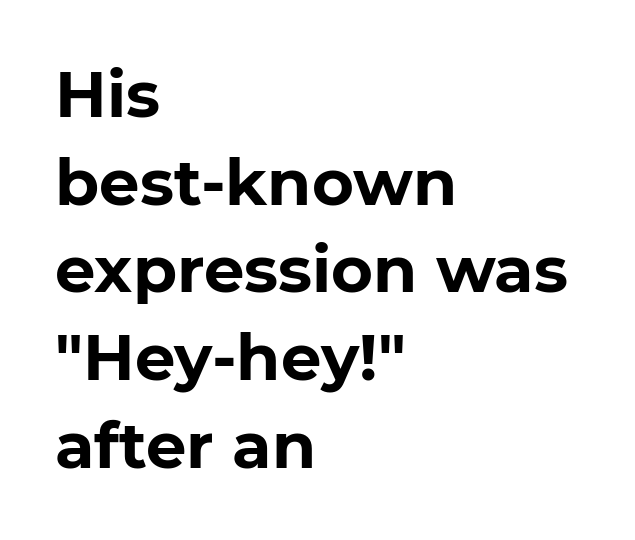
Standard letterfit; no display-style spreading of the glyphs. The gap between lines stays unmarked. The letters advance in unequal steps, a hallmark of proportional type. The characters look thick and weighty, a clear bold. The lines sit at an ordinary, default distance from one another.
